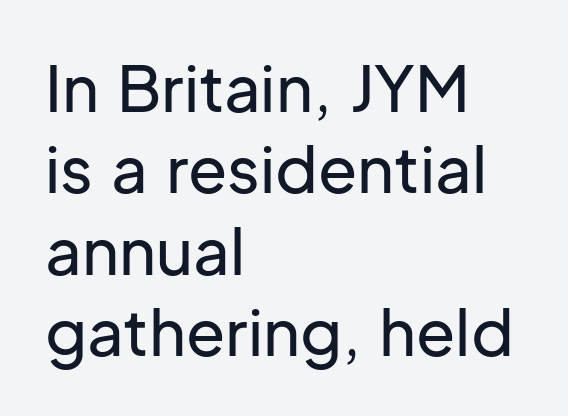
Q: Is the text italic (slanted)? A: No, it is upright.
Q: Is the typeface a serif or a sans-serif typeface? A: Sans-serif.
Q: Is the text underlined? A: No.
Q: How is the paragraph aligned? A: Left-aligned.
Q: Is the spacing between letters normal or unusually wide? A: Normal.
Q: Is the spacing between lines tight, normal or loose? A: Normal.
Q: Width (condensed, normal, or wide)? A: Normal.
Q: Stroke contrast? A: Low.
Q: x-height? A: Medium.
Q: Monospaced? A: No.
